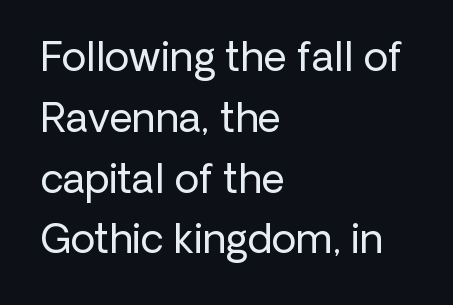
Q: Is the text bold? A: No.
Q: Is the text italic (slanted)? A: No, it is upright.
Q: Is the typeface a serif or a sans-serif typeface? A: Sans-serif.
Q: Is the text underlined? A: No.
Q: How is the paragraph aligned? A: Left-aligned.
Q: Is the spacing between letters normal or unusually wide? A: Normal.
Q: Is the spacing between lines tight, normal or loose? A: Normal.
Q: Width (condensed, normal, or wide)? A: Normal.
Q: Stroke contrast? A: Low.
Q: x-height? A: Medium.
Q: Monospaced? A: No.
